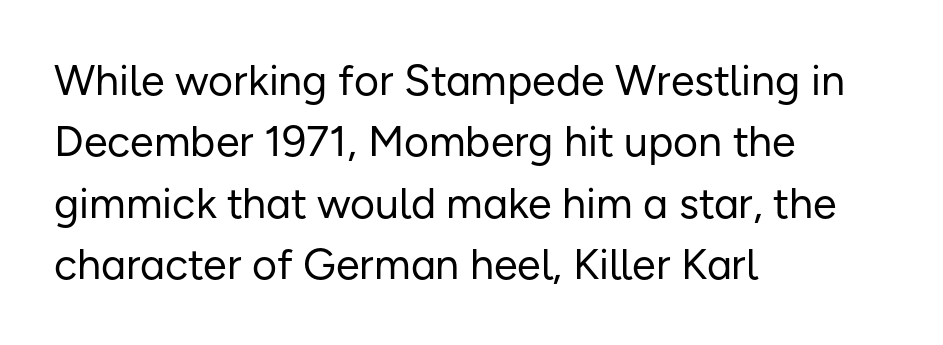
{"serif": "no", "italic": "no", "bold": "no", "weight": "regular", "width": "normal", "stroke_contrast": "low", "x_height": "medium", "monospaced": "no", "underline": "no", "align": "left", "line_spacing": "normal", "line_spacing_ratio": 1.43, "letter_spacing": "normal", "letter_spacing_em": 0.0, "glyph_px": 43}
